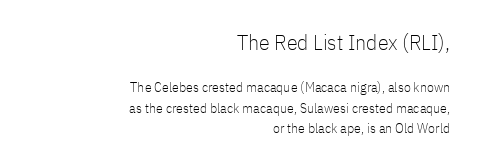
Glyph-to-glyph distance matches everyday printed text. Which chunk is bigger? The first one — the top block dwarfs the bottom. Type without underlining. Is the stroke heavy? The answer is a plain regular-or-lighter.
